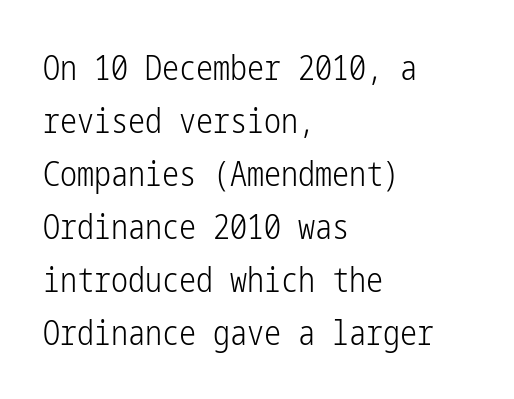
{"serif": "no", "italic": "no", "bold": "no", "weight": "light", "width": "condensed", "stroke_contrast": "low", "x_height": "medium", "underline": "no", "align": "left", "line_spacing": "normal", "line_spacing_ratio": 1.56, "letter_spacing": "normal", "letter_spacing_em": 0.0, "glyph_px": 34}
